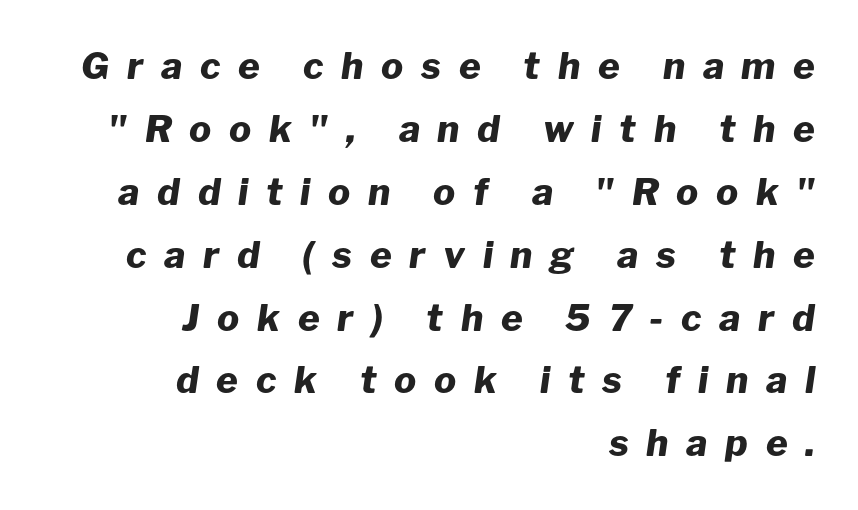
Q: Is the text bold? A: Yes.
Q: Is the text italic (slanted)? A: Yes, it leans right by about 8 degrees.
Q: Is the text underlined? A: No.
Q: How is the paragraph aligned? A: Right-aligned.
Q: Is the spacing between letters normal or unusually wide? A: Unusually wide.
Q: Is the spacing between lines tight, normal or loose? A: Normal.
Q: Width (condensed, normal, or wide)? A: Normal.
Q: Stroke contrast? A: Low.
Q: x-height? A: Medium.
Q: Monospaced? A: No.
